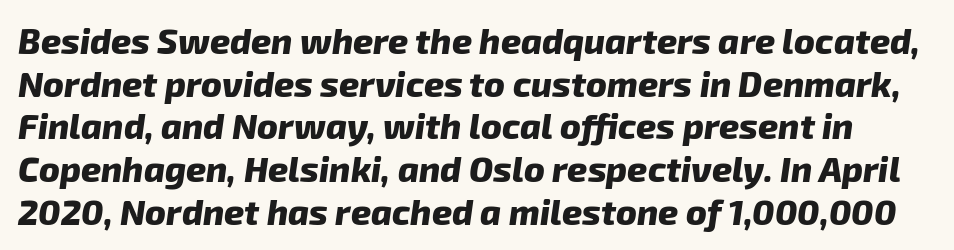
The image shows 35 px heavy sans-serif type; set line spacing 1.22x, normal letter spacing, not underlined; low stroke contrast and a medium x-height.
